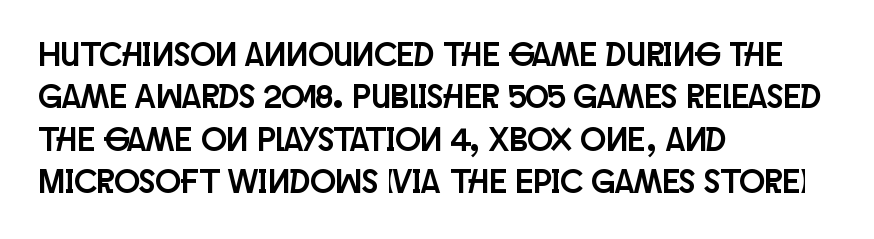
Anything drawn beneath the words? Only blank space. Letterform terminals end flat and unadorned throughout the passage. The passage is arranged the way most books set body copy — flush left. The horizontal fit of the characters is conventional and even. Notice how descenders clear the ascenders below comfortably — that's standard leading.
